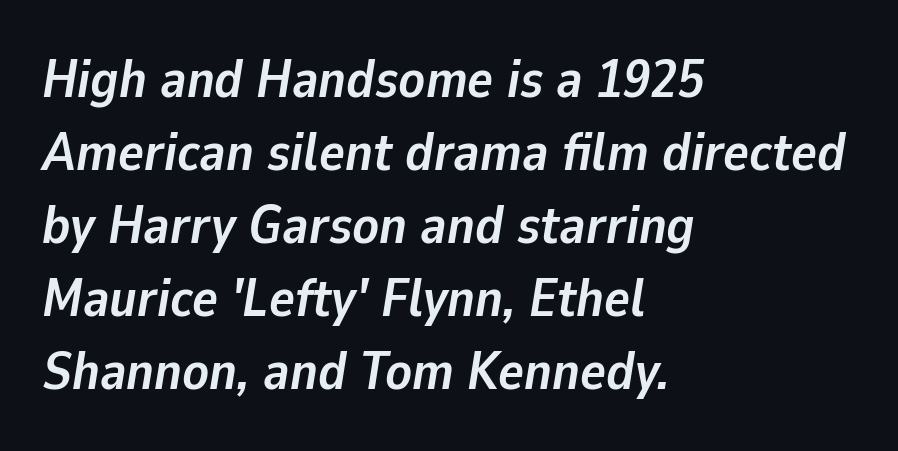
The image shows 54 px semibold type, italic (leaning right); set left-aligned, normal line spacing (1.35x), normal letter spacing, not underlined; low stroke contrast and a medium x-height.
